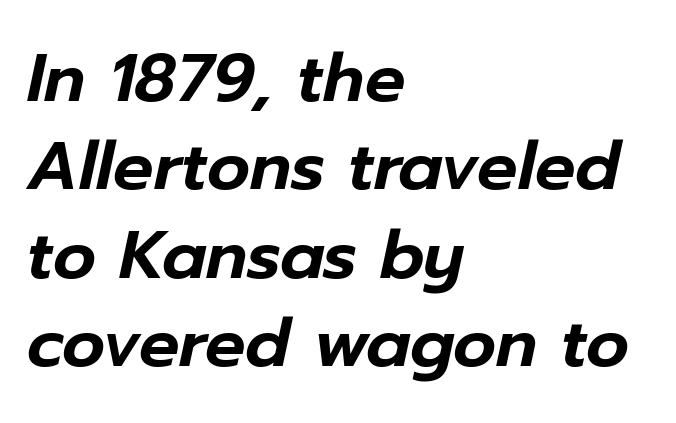
The image shows 67 px text type, italic (leaning right); set left-aligned, normal line spacing (1.32x), normal letter spacing, not underlined; low stroke contrast and a medium x-height.
